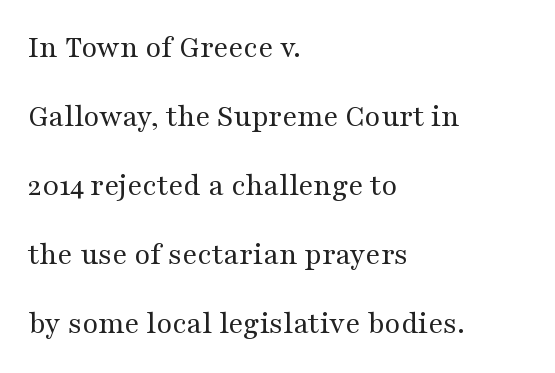
{"serif": "yes", "italic": "no", "bold": "no", "weight": "regular", "width": "wide", "stroke_contrast": "medium", "x_height": "medium", "monospaced": "no", "underline": "no", "align": "left", "line_spacing": "loose", "line_spacing_ratio": 2.16, "letter_spacing": "normal", "letter_spacing_em": 0.0, "glyph_px": 32}
